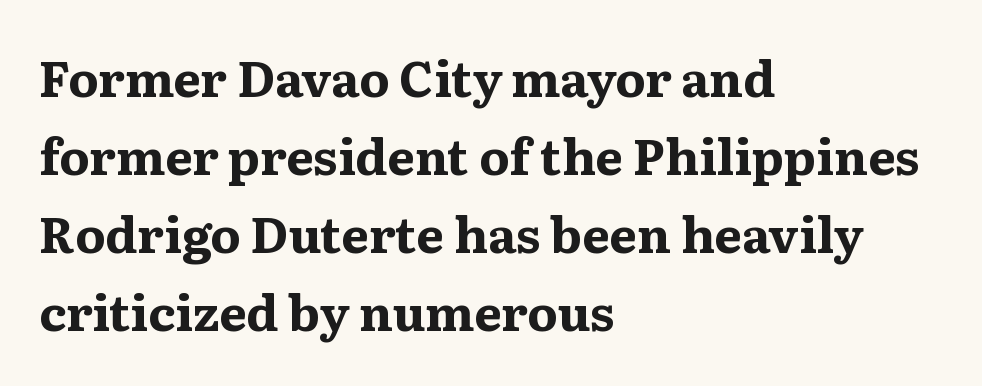
{"serif": "yes", "italic": "no", "bold": "yes", "weight": "bold", "width": "wide", "stroke_contrast": "medium", "x_height": "medium", "monospaced": "no", "underline": "no", "align": "left", "line_spacing": "normal", "line_spacing_ratio": 1.59, "letter_spacing": "normal", "letter_spacing_em": 0.0, "glyph_px": 49}
